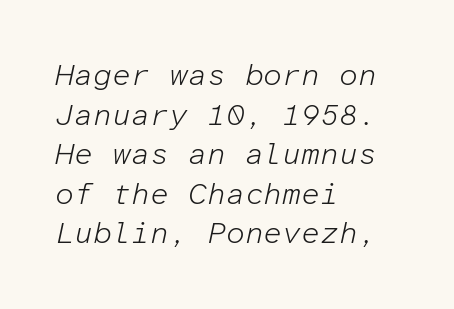
Leading: standard. Short and long lines alike share a common starting point at left. No word sits above an underline. Each letter, wide or thin by design, is forced into the same width here. Summary of weight: not heavy and not bold.
